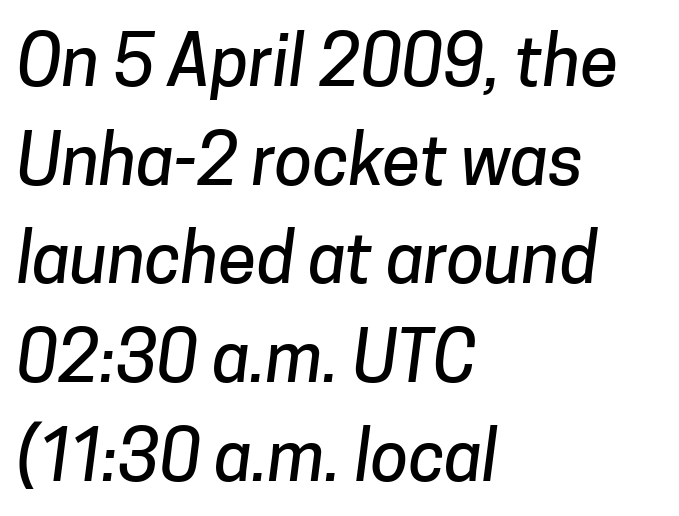
The image shows 69 px sans-serif type; set left-aligned, normal line spacing (1.43x), normal letter spacing, not underlined; low stroke contrast and a medium x-height.
